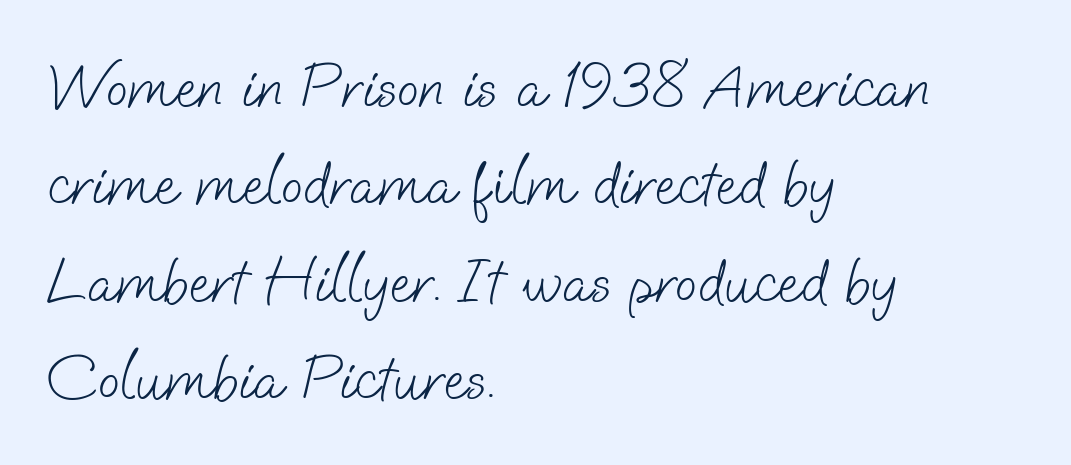
{"serif": "no", "bold": "no", "weight": "light", "width": "normal", "stroke_contrast": "low", "x_height": "small", "monospaced": "no", "underline": "no", "align": "left", "line_spacing": "normal", "line_spacing_ratio": 1.52, "letter_spacing": "normal", "letter_spacing_em": 0.0, "glyph_px": 64}
